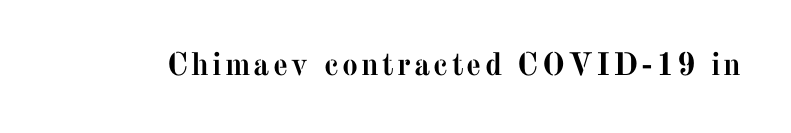
Q: Is the text bold? A: Yes.
Q: Is the text italic (slanted)? A: No, it is upright.
Q: Is the typeface a serif or a sans-serif typeface? A: Serif.
Q: Is the text underlined? A: No.
Q: Width (condensed, normal, or wide)? A: Normal.
Q: Stroke contrast? A: Medium.
Q: x-height? A: Medium.
Q: Monospaced? A: No.
